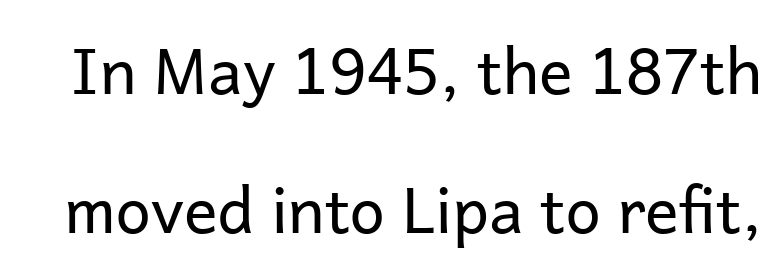
The image shows 63 px regular-weight sans-serif type, upright; set loose line spacing (2.21x), normal letter spacing, not underlined; low stroke contrast and a medium x-height.
